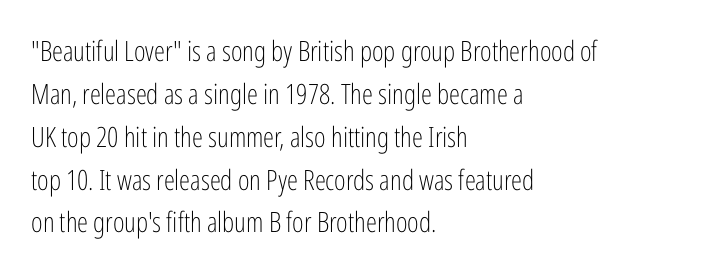
Does the leading feel generous? No, just average. This reads as an unemphasized weight, regular at the heaviest. You could not count columns in this text — the font is proportionally spaced. This is roman type, the default non-slanted kind.
